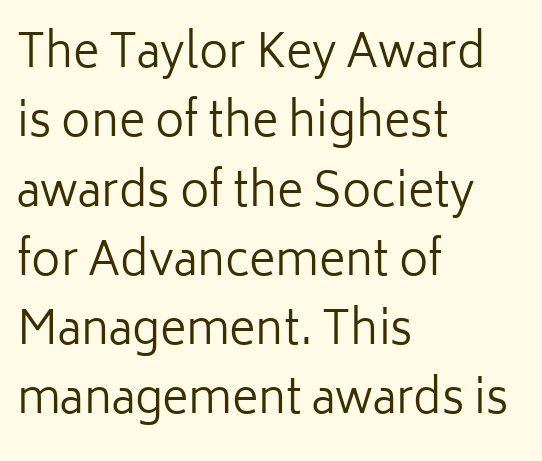
The image shows 45 px regular-weight sans-serif type, upright; set left-aligned, normal line spacing (1.54x), normal letter spacing, not underlined; low stroke contrast and a medium x-height.
